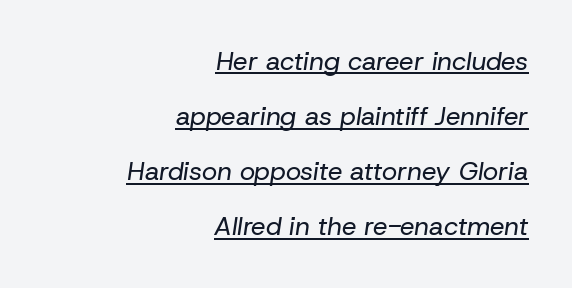
Baseline-to-baseline distance is far greater than the letter height. A light-to-regular cut is what we see here. Italic? Definitely — the glyphs are oblique. Inter-character spacing is left at the font's built-in metrics. The lines in this sample share a right terminus and differ only in where they begin.
